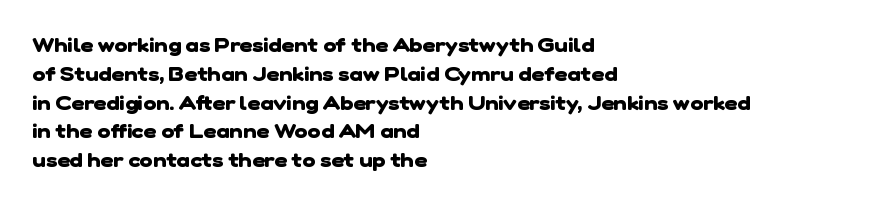
The rendering keeps characters at their native spacing. Does the copy run flush right? No — it runs flush left. A clean baseline with only descenders dipping below it. Normally led — the rows are evenly, conventionally spaced. Emphasis by weight is at full strength: bold.
